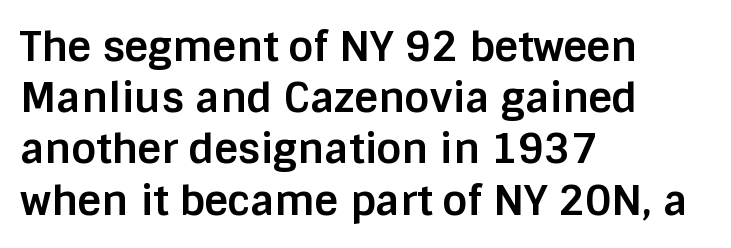
The image shows 41 px bold sans-serif type, upright; set left-aligned, normal line spacing (1.25x), normal letter spacing, not underlined; low stroke contrast and a large x-height.
